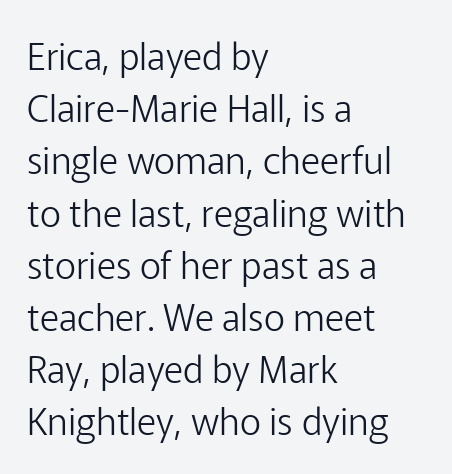
The image shows 37 px light sans-serif type, upright; set left-aligned, normal line spacing (1.41x), normal letter spacing, not underlined; low stroke contrast and a medium x-height.
